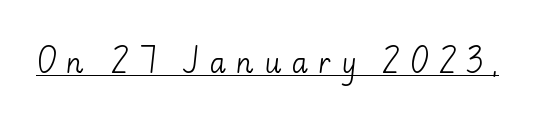
Q: Is the text bold? A: No.
Q: Is the text italic (slanted)? A: Yes.
Q: Is the typeface a serif or a sans-serif typeface? A: Sans-serif.
Q: Is the text underlined? A: Yes.
Q: Is the spacing between letters normal or unusually wide? A: Unusually wide.
Q: Width (condensed, normal, or wide)? A: Normal.
Q: Stroke contrast? A: Low.
Q: x-height? A: Small.
Q: Monospaced? A: No.
